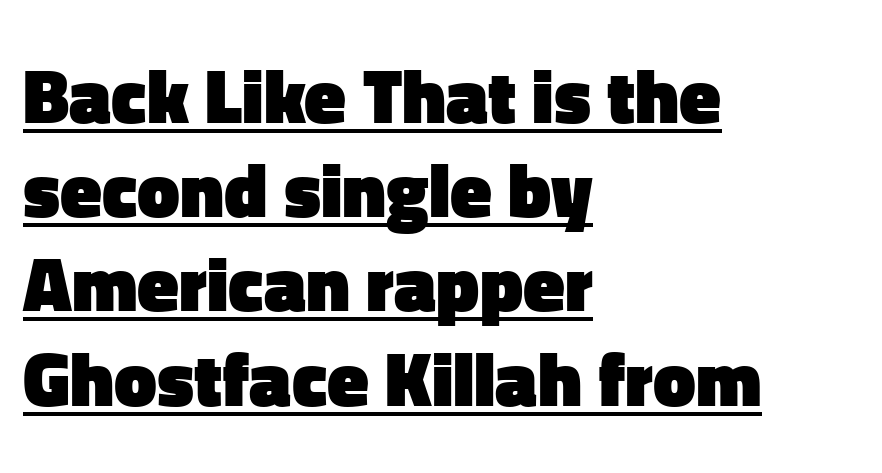
Q: Is the text bold? A: Yes.
Q: Is the text italic (slanted)? A: No, it is upright.
Q: Is the typeface a serif or a sans-serif typeface? A: Sans-serif.
Q: Is the text underlined? A: Yes.
Q: How is the paragraph aligned? A: Left-aligned.
Q: Is the spacing between letters normal or unusually wide? A: Normal.
Q: Width (condensed, normal, or wide)? A: Normal.
Q: Stroke contrast? A: Low.
Q: x-height? A: Medium.
Q: Monospaced? A: No.
